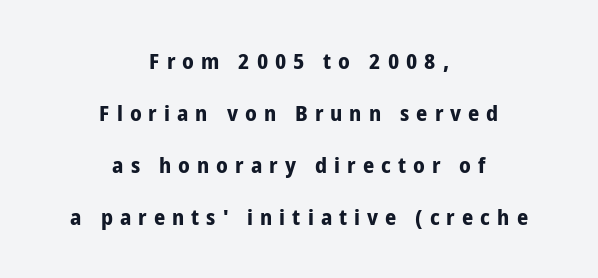
The image shows 22 px bold type, upright; set centered, loose line spacing (2.37x), unusually wide letter spacing (+0.32 em), not underlined.
